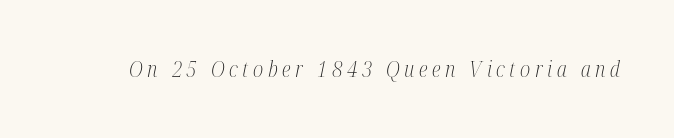
The image shows 21 px text type, italic (leaning right); set unusually wide letter spacing (+0.22 em), not underlined.
